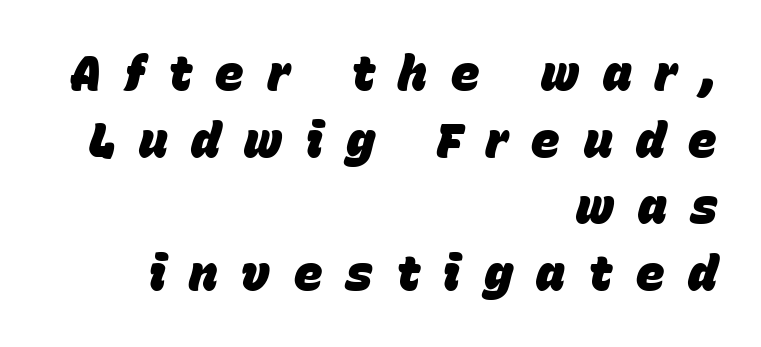
{"italic": "yes", "lean": "right", "slant_degrees": 15, "bold": "yes", "weight": "heavy", "width": "normal", "stroke_contrast": "low", "x_height": "large", "monospaced": "no", "underline": "no", "align": "right", "line_spacing": "normal", "line_spacing_ratio": 1.39, "letter_spacing": "wide", "letter_spacing_em": 0.49, "glyph_px": 48}
